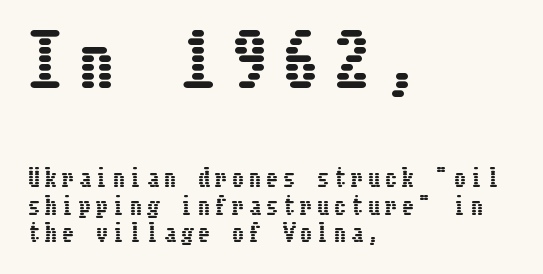
Q: Is the text italic (slanted)? A: No, it is upright.
Q: Is the text underlined? A: No.
Q: How is the paragraph aligned? A: Left-aligned.
Q: Is the spacing between letters normal or unusually wide? A: Unusually wide.
Q: Which block of text is set in a larger size, the first (top) or the second (bottom)? A: The first (top) one.
Q: Width (condensed, normal, or wide)? A: Condensed.
Q: Stroke contrast? A: Low.
Q: x-height? A: Medium.
